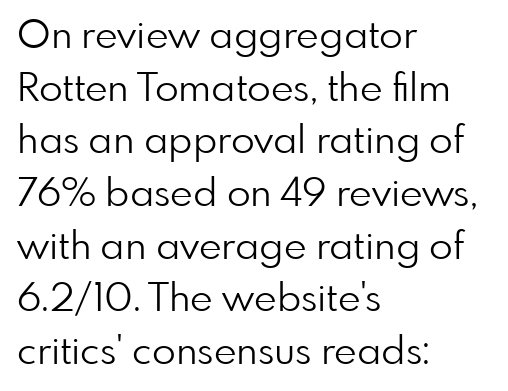
Q: Is the text bold? A: No.
Q: Is the text italic (slanted)? A: No, it is upright.
Q: Is the typeface a serif or a sans-serif typeface? A: Sans-serif.
Q: Is the text underlined? A: No.
Q: How is the paragraph aligned? A: Left-aligned.
Q: Is the spacing between letters normal or unusually wide? A: Normal.
Q: Is the spacing between lines tight, normal or loose? A: Normal.
Q: Width (condensed, normal, or wide)? A: Normal.
Q: Stroke contrast? A: Low.
Q: x-height? A: Small.
Q: Monospaced? A: No.
